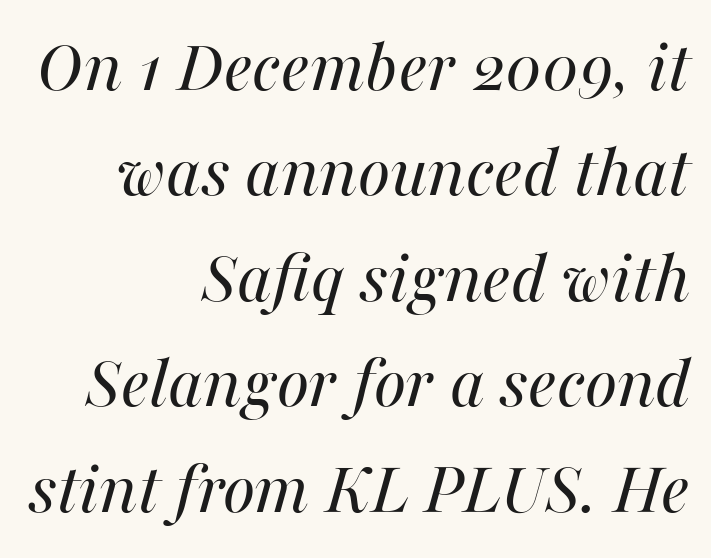
The image shows 77 px regular-weight type, italic (leaning right); set right-aligned, normal line spacing (1.37x), normal letter spacing, not underlined; medium stroke contrast and a medium x-height.
